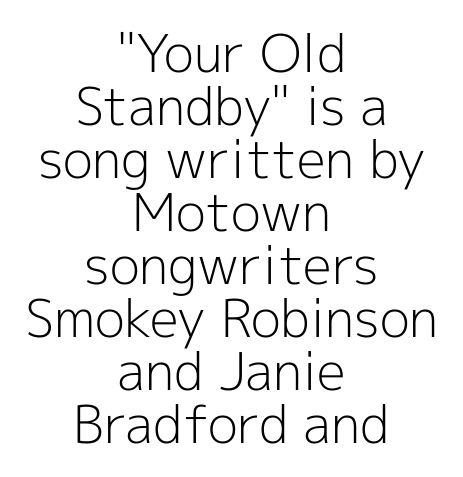
Q: Is the text bold? A: No.
Q: Is the text italic (slanted)? A: No, it is upright.
Q: Is the typeface a serif or a sans-serif typeface? A: Sans-serif.
Q: Is the text underlined? A: No.
Q: How is the paragraph aligned? A: Centered.
Q: Is the spacing between letters normal or unusually wide? A: Normal.
Q: Is the spacing between lines tight, normal or loose? A: Tight.
Q: Width (condensed, normal, or wide)? A: Normal.
Q: x-height? A: Medium.
Q: Monospaced? A: No.
